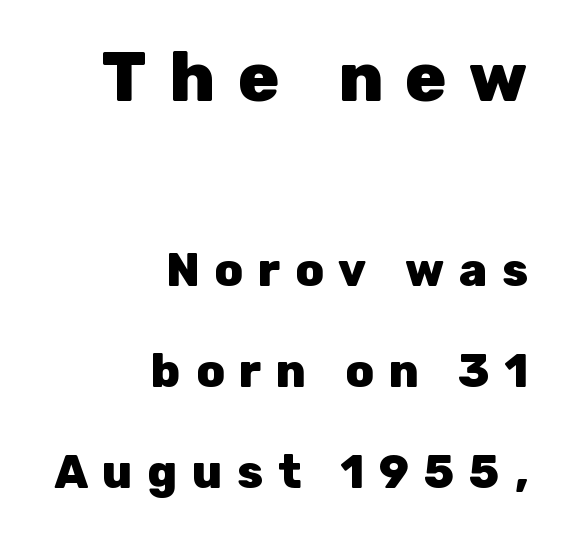
Q: Is the text bold? A: Yes.
Q: Is the text italic (slanted)? A: No, it is upright.
Q: Is the typeface a serif or a sans-serif typeface? A: Sans-serif.
Q: Is the text underlined? A: No.
Q: How is the paragraph aligned? A: Right-aligned.
Q: Is the spacing between letters normal or unusually wide? A: Unusually wide.
Q: Is the spacing between lines tight, normal or loose? A: Loose.
Q: Which block of text is set in a larger size, the first (top) or the second (bottom)? A: The first (top) one.
Q: Width (condensed, normal, or wide)? A: Normal.
Q: Stroke contrast? A: Low.
Q: x-height? A: Medium.
Q: Monospaced? A: No.
